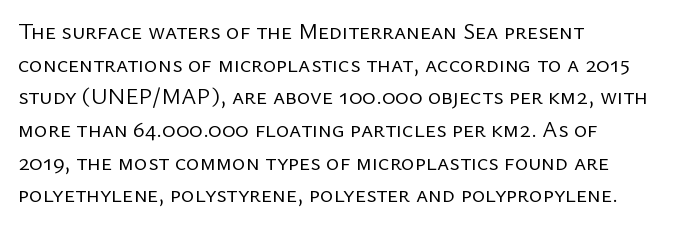
The image shows 23 px text type, upright; set left-aligned, normal line spacing (1.42x), normal letter spacing, not underlined.
